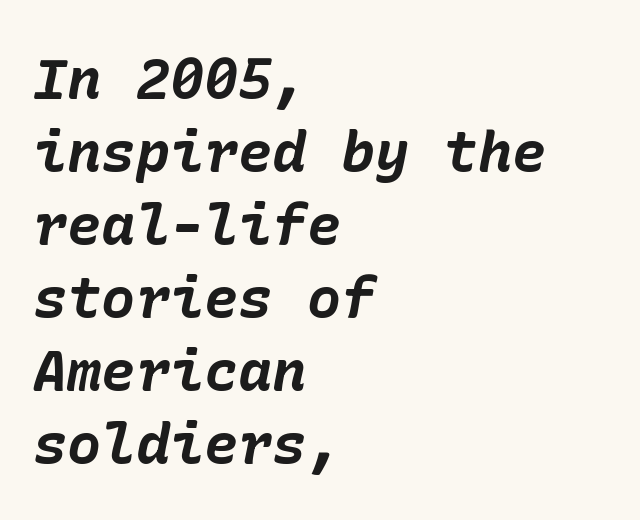
{"italic": "yes", "lean": "right", "slant_degrees": 10, "bold": "yes", "weight": "bold", "width": "normal", "stroke_contrast": "low", "x_height": "medium", "underline": "no", "align": "left", "line_spacing": "normal", "line_spacing_ratio": 1.28, "letter_spacing": "normal", "letter_spacing_em": 0.0, "glyph_px": 57}
